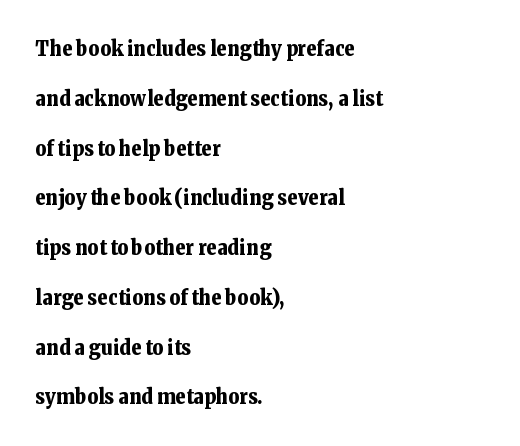
Q: Is the text bold? A: Yes.
Q: Is the text italic (slanted)? A: No, it is upright.
Q: Is the text underlined? A: No.
Q: How is the paragraph aligned? A: Left-aligned.
Q: Is the spacing between letters normal or unusually wide? A: Normal.
Q: Is the spacing between lines tight, normal or loose? A: Loose.
